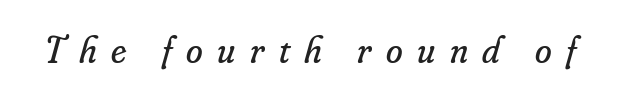
The letters are spread apart with noticeably loose tracking. The area under the type is left untouched. I'd call this a serif setting — the letters wear small feet. These lines are rendered in a variable-pitch font.
